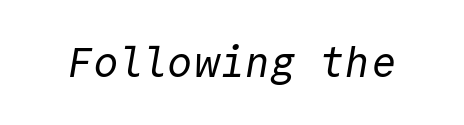
This sample has the even, mechanical cadence of fixed-width lettering. Check under the words: just untouched page. Grotesque or geometric, the face here clearly has no serifs. Weight: in the light-to-regular range. Default kerning and tracking; the words read as compact shapes.
